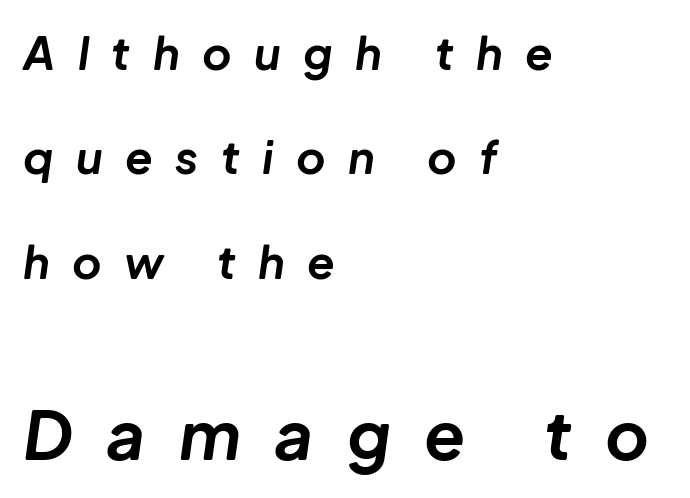
Quick note: underline off. Proportional: the letters do not fall into vertical columns. Leftover space on each line is placed entirely after the last word. Stroke thickness is high; the sample reads as a true bold.
